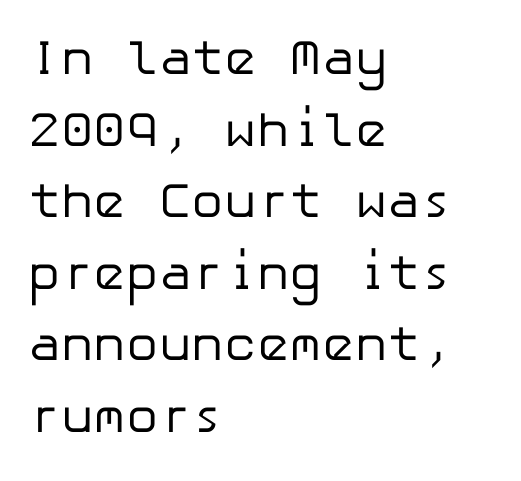
The image shows 49 px regular-weight sans-serif type, upright; set left-aligned, normal line spacing (1.46x), normal letter spacing, not underlined; low stroke contrast and a medium x-height.
